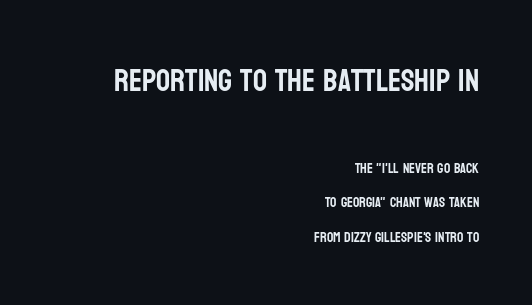
Q: Is the text italic (slanted)? A: No, it is upright.
Q: Is the typeface a serif or a sans-serif typeface? A: Sans-serif.
Q: Is the text underlined? A: No.
Q: How is the paragraph aligned? A: Right-aligned.
Q: Is the spacing between letters normal or unusually wide? A: Normal.
Q: Is the spacing between lines tight, normal or loose? A: Loose.
Q: Which block of text is set in a larger size, the first (top) or the second (bottom)? A: The first (top) one.
Q: Width (condensed, normal, or wide)? A: Condensed.
Q: Stroke contrast? A: Low.
Q: x-height? A: Large.
Q: Monospaced? A: No.
